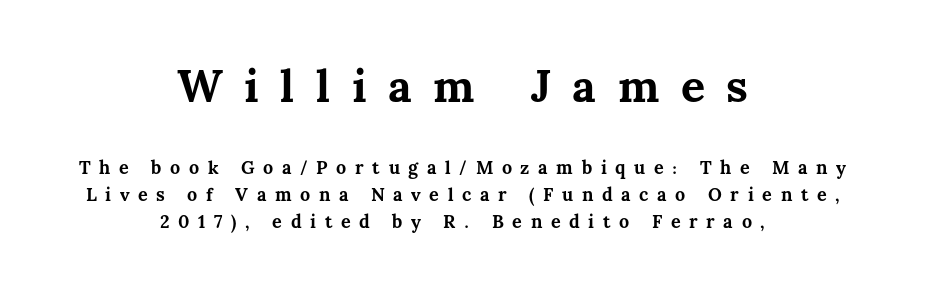
The image shows 45 px bold type, upright; set centered, normal line spacing (1.5x), unusually wide letter spacing (+0.48 em), not underlined; the first (top) block is 2.5x larger; medium stroke contrast and a medium x-height.
